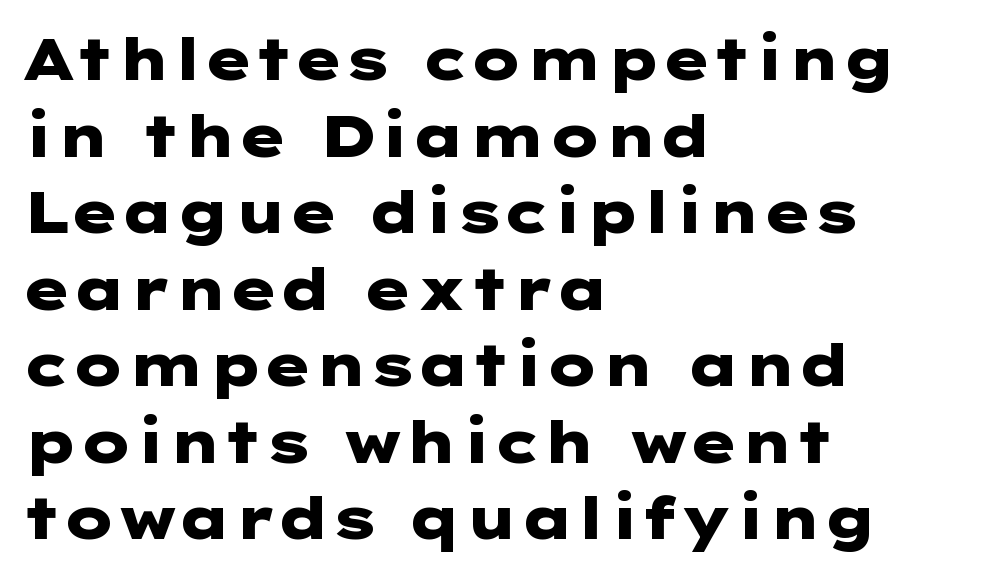
The image shows 58 px heavy, wide sans-serif type, upright; set left-aligned, normal line spacing (1.32x), normal letter spacing, not underlined; low stroke contrast and a medium x-height.
